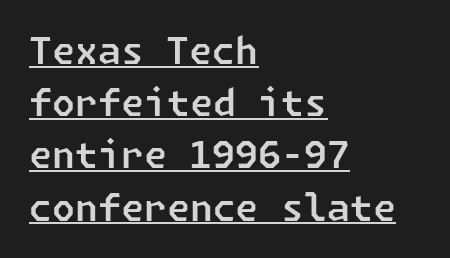
{"serif": "no", "width": "normal", "stroke_contrast": "low", "x_height": "medium", "underline": "yes", "align": "left", "line_spacing": "normal", "line_spacing_ratio": 1.41, "letter_spacing": "normal", "letter_spacing_em": 0.0, "glyph_px": 37}
